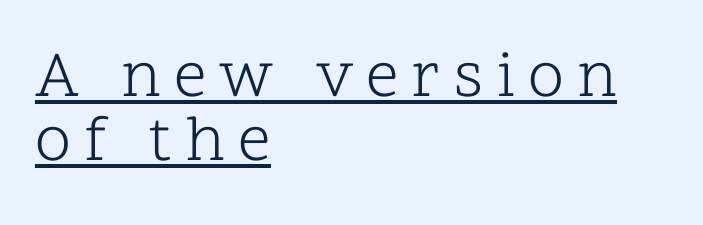
Q: Is the text bold? A: No.
Q: Is the text italic (slanted)? A: No, it is upright.
Q: Is the typeface a serif or a sans-serif typeface? A: Serif.
Q: Is the text underlined? A: Yes.
Q: How is the paragraph aligned? A: Left-aligned.
Q: Is the spacing between letters normal or unusually wide? A: Unusually wide.
Q: Is the spacing between lines tight, normal or loose? A: Tight.
Q: Width (condensed, normal, or wide)? A: Normal.
Q: Stroke contrast? A: Low.
Q: x-height? A: Medium.
Q: Monospaced? A: No.
